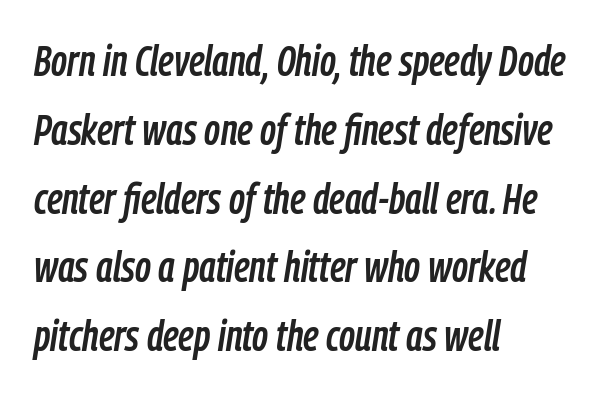
{"italic": "yes", "lean": "right", "slant_degrees": 9, "width": "condensed", "stroke_contrast": "low", "x_height": "medium", "monospaced": "no", "underline": "no", "align": "left", "line_spacing": "normal", "line_spacing_ratio": 1.6, "letter_spacing": "normal", "letter_spacing_em": 0.0, "glyph_px": 43}
